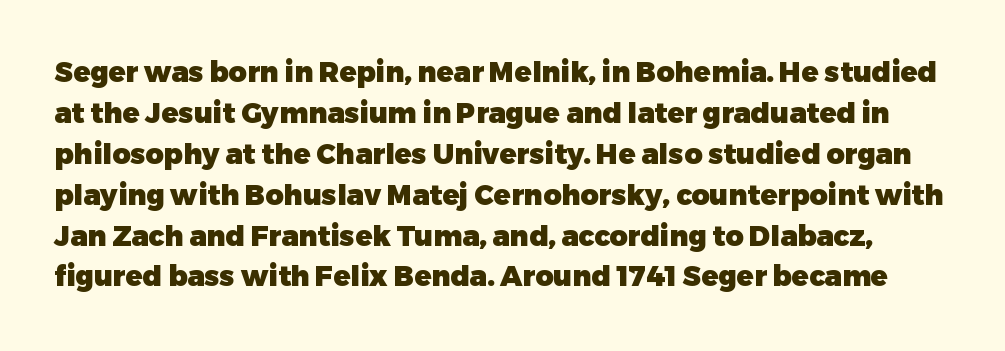
Character widths vary here, with narrow letters taking less room than wide ones. Students, note that the glyphs here touch the page at normal intervals. A typesetter would call this leading conventional body-copy spacing. Heavy, bold letterforms. Honestly, there is no underline to notice here at all. Posture: upright roman.
